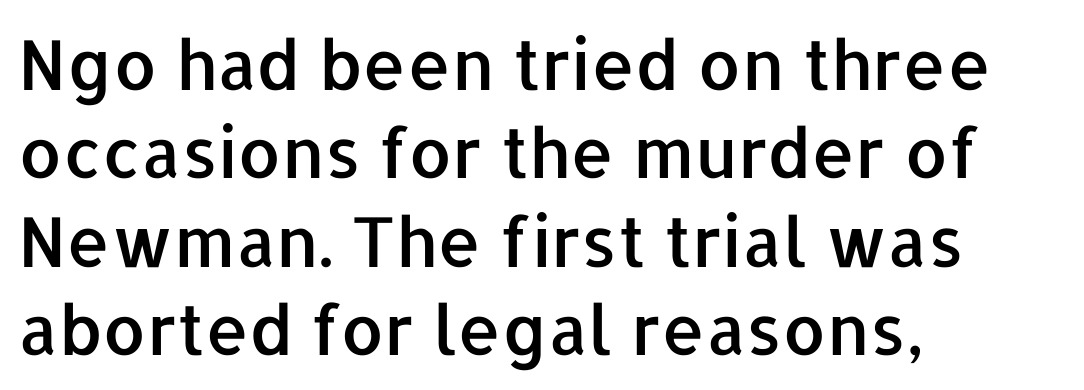
No word sits above an underline. The vertical gap from one line to the next is medium. Teacher's note: observe the even left margin — that is flush-left alignment. The passage shown has conventional tracking throughout. Character widths vary here, with narrow letters taking less room than wide ones. This is the regular roman posture of the typeface.
